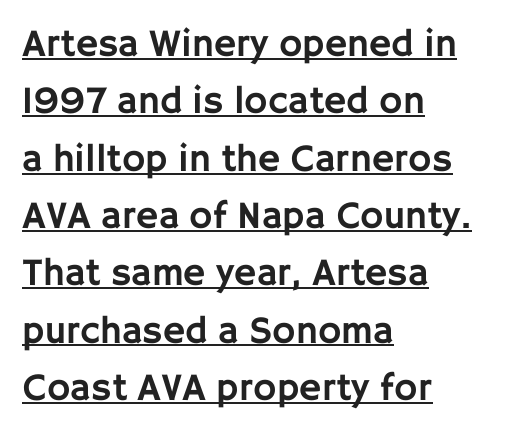
Students, observe the line beneath the letters — that is underlining. Spacing verdict: proportional, widths tailored to each character. Serifs: no, the terminals of the letterforms are clean. The leading is moderate, giving the passage an even texture. This sample uses an upright cut, with every glyph sitting square on the baseline. Tracking value appears to be zero — textbook default spacing.
